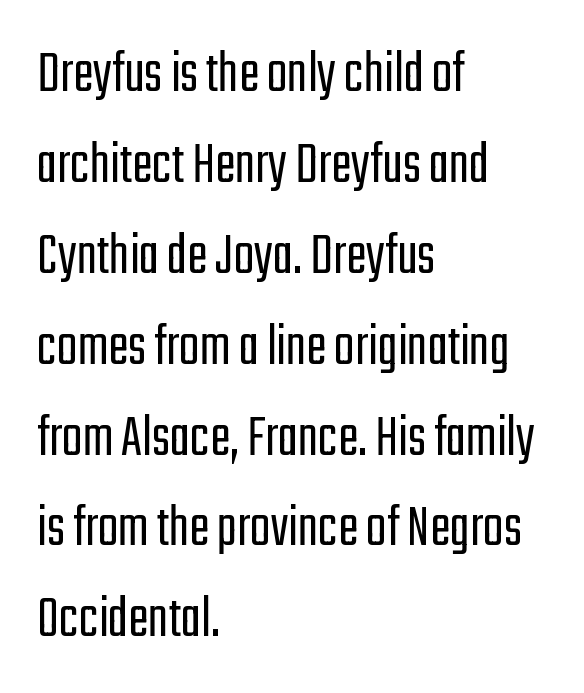
The image shows 61 px light, condensed sans-serif type, upright; set left-aligned, normal line spacing (1.49x), normal letter spacing, not underlined; low stroke contrast and a medium x-height.
